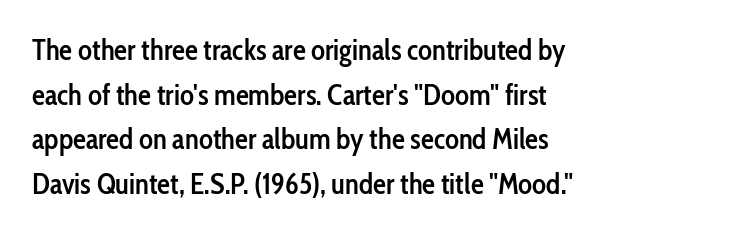
Examine the stroke ends and you'll find no serifs. Do the characters align in a grid? No, the font is proportional. Short note: letters normally spaced. As a designer I'd log this as weight 600, semibold.
